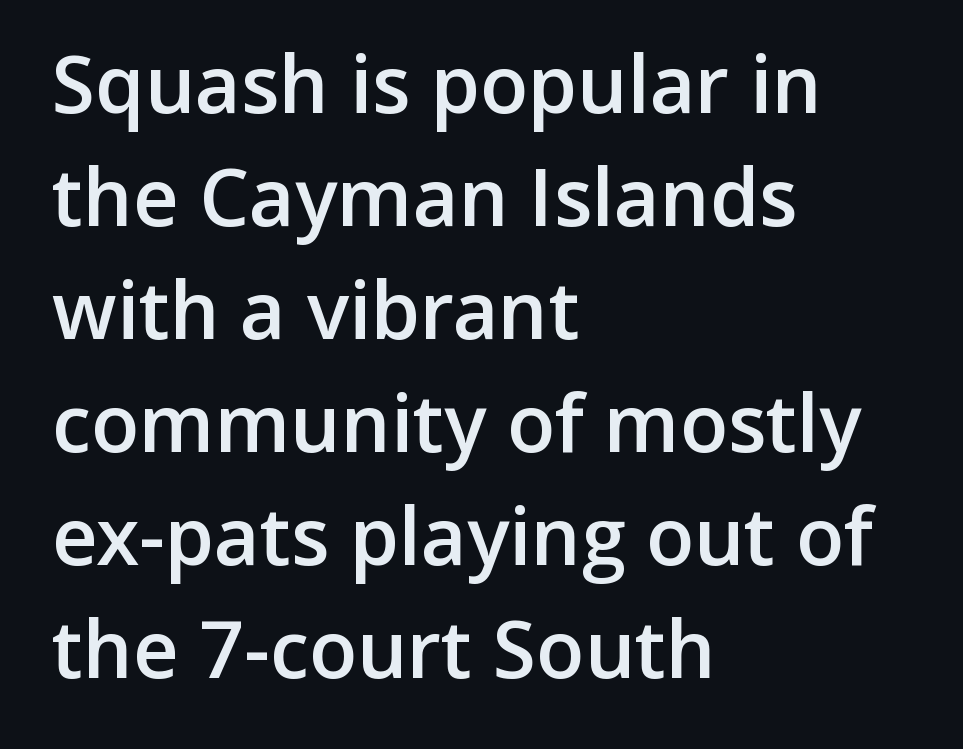
The glyphs have the mass of a demibold cut, below bold. Looks like regular typesetting: each glyph gets only the width it needs. Vertical strokes here are truly vertical. Descender tails drop into unmarked territory.
